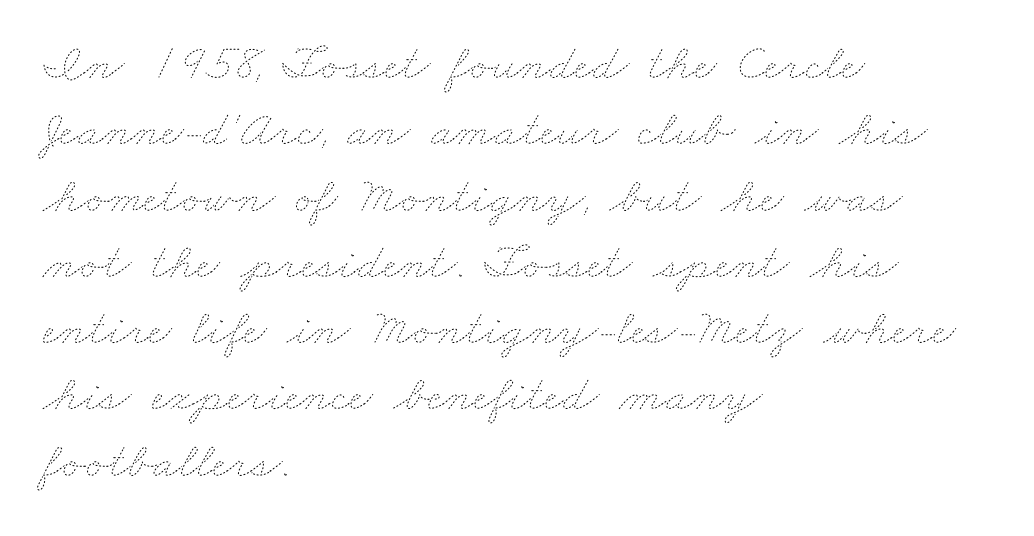
Horizontally, the lines are justified to the leading edge only. Note the varied advance widths — an 'i' is clearly narrower than an 'm'. The space beneath each line is pristine and unruled. Look at the tracking — it's just the regular setting, nothing added. The lines sit at an ordinary, default distance from one another.
